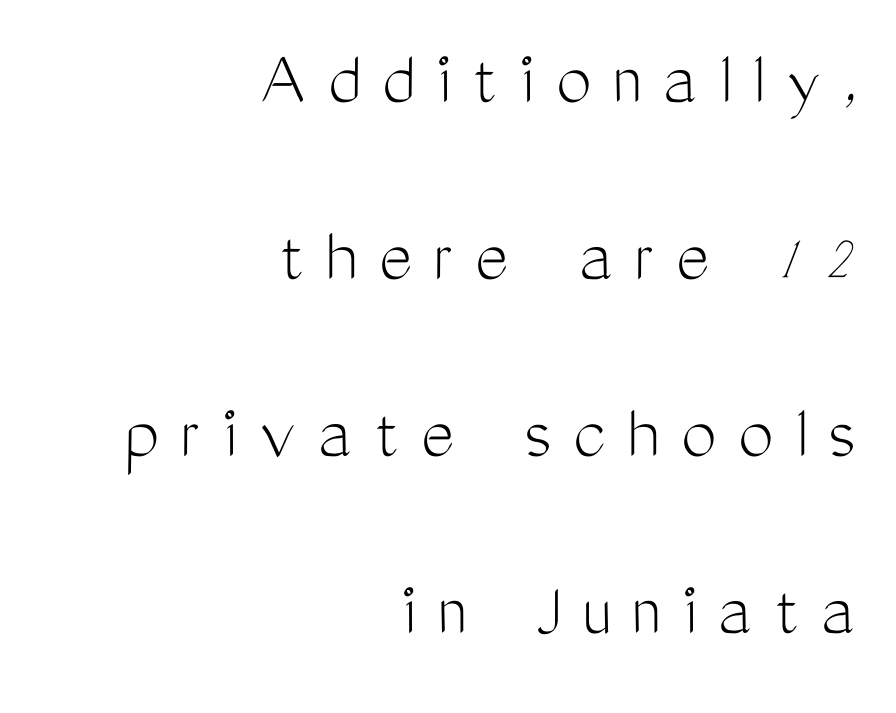
Q: Is the text bold? A: No.
Q: Is the text italic (slanted)? A: No, it is upright.
Q: Is the typeface a serif or a sans-serif typeface? A: Sans-serif.
Q: Is the text underlined? A: No.
Q: How is the paragraph aligned? A: Right-aligned.
Q: Is the spacing between letters normal or unusually wide? A: Unusually wide.
Q: Is the spacing between lines tight, normal or loose? A: Loose.
Q: Width (condensed, normal, or wide)? A: Condensed.
Q: Stroke contrast? A: Medium.
Q: x-height? A: Medium.
Q: Monospaced? A: No.
